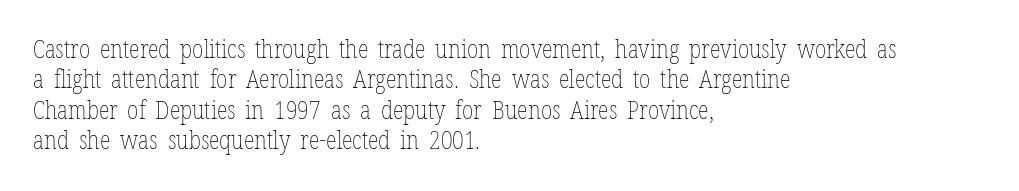
The image shows 25 px text type, upright; set left-aligned, line spacing 1.22x, normal letter spacing, not underlined.
